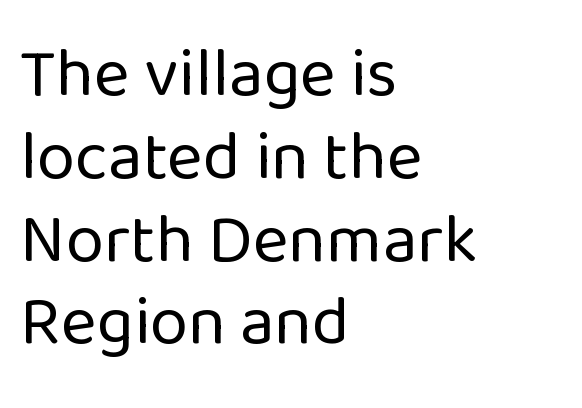
The image shows 69 px regular-weight sans-serif type, upright; set left-aligned, line spacing 1.2x, normal letter spacing, not underlined; low stroke contrast and a medium x-height.
